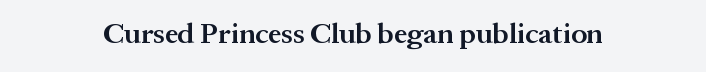
The image shows 29 px semibold serif type, upright; set normal letter spacing, not underlined; medium stroke contrast and a medium x-height.
